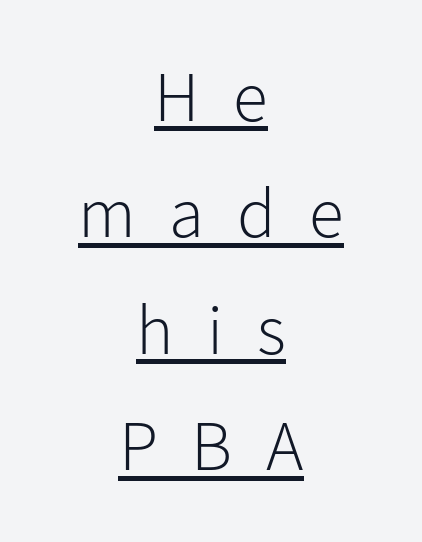
{"serif": "no", "italic": "no", "bold": "no", "weight": "light", "width": "normal", "stroke_contrast": "low", "x_height": "medium", "monospaced": "no", "underline": "yes", "align": "center", "line_spacing": "normal", "line_spacing_ratio": 1.64, "letter_spacing": "wide", "letter_spacing_em": 0.47, "glyph_px": 71}
